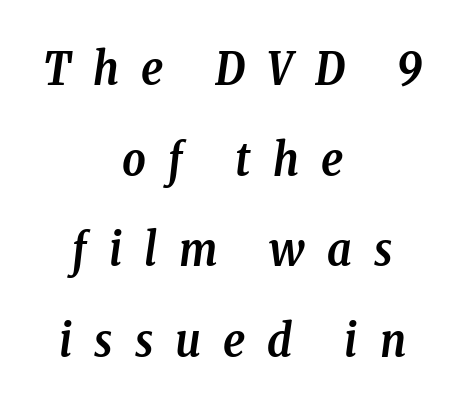
{"serif": "yes", "italic": "yes", "lean": "right", "slant_degrees": 8, "bold": "yes", "weight": "semibold", "width": "condensed", "stroke_contrast": "low", "x_height": "medium", "monospaced": "no", "underline": "no", "align": "center", "line_spacing": "loose", "line_spacing_ratio": 1.97, "letter_spacing": "wide", "letter_spacing_em": 0.48, "glyph_px": 46}
